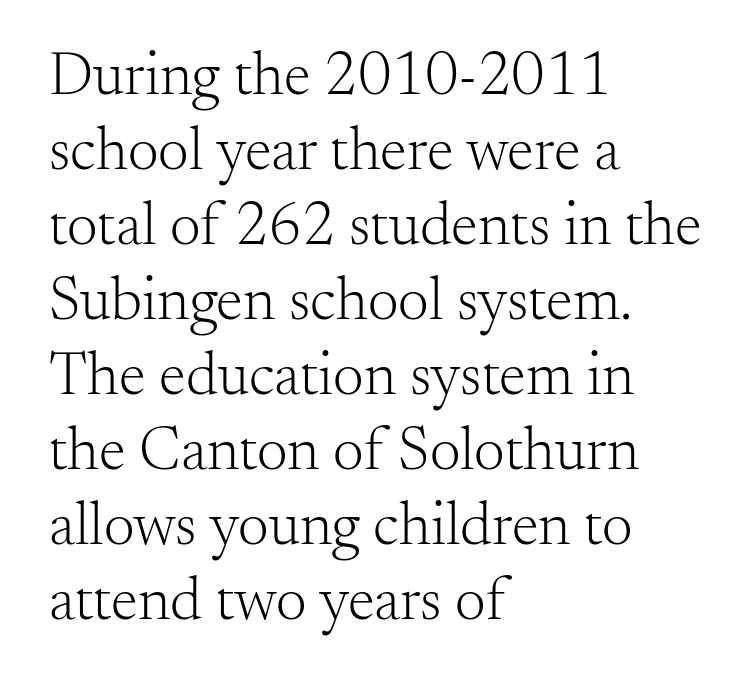
The image shows 61 px light serif type, upright; set left-aligned, line spacing 1.23x, normal letter spacing, not underlined; medium stroke contrast and a small x-height.
